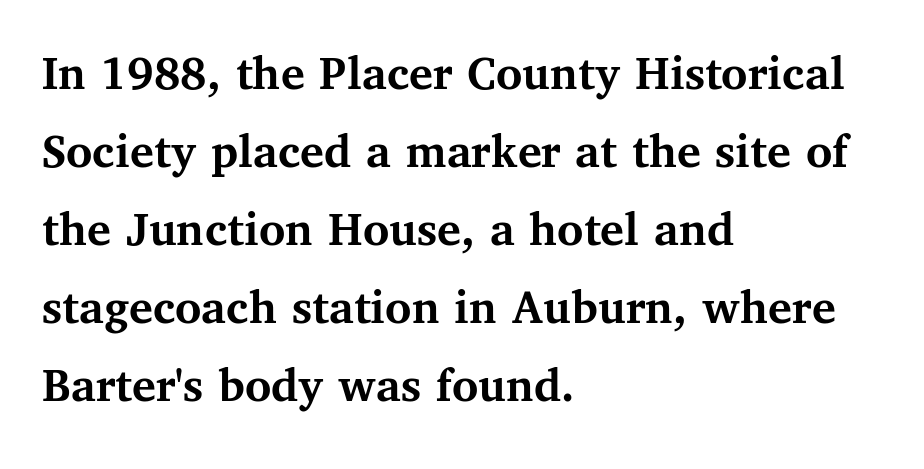
{"serif": "yes", "italic": "no", "bold": "yes", "weight": "semibold", "width": "normal", "stroke_contrast": "medium", "x_height": "medium", "monospaced": "no", "underline": "no", "align": "left", "line_spacing": "normal", "line_spacing_ratio": 1.56, "letter_spacing": "normal", "letter_spacing_em": 0.0, "glyph_px": 50}
